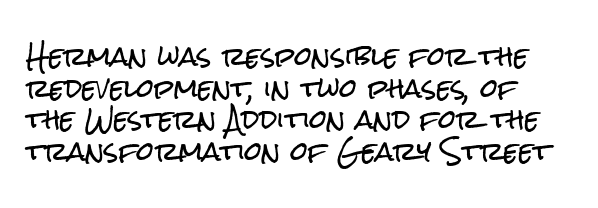
Q: Is the text italic (slanted)? A: No, it is upright.
Q: Is the text underlined? A: No.
Q: How is the paragraph aligned? A: Left-aligned.
Q: Is the spacing between letters normal or unusually wide? A: Normal.
Q: Is the spacing between lines tight, normal or loose? A: Normal.
